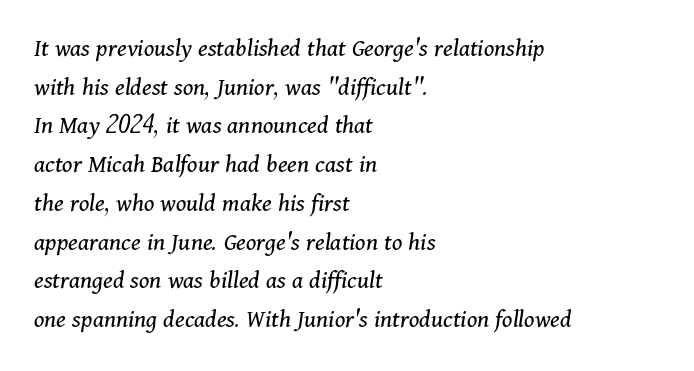
Stem width sits at or under what a default text font uses. Characters are canted at an angle relative to the baseline's perpendicular. No word sits above an underline. Whoever set this chose a conventional vertical rhythm.
